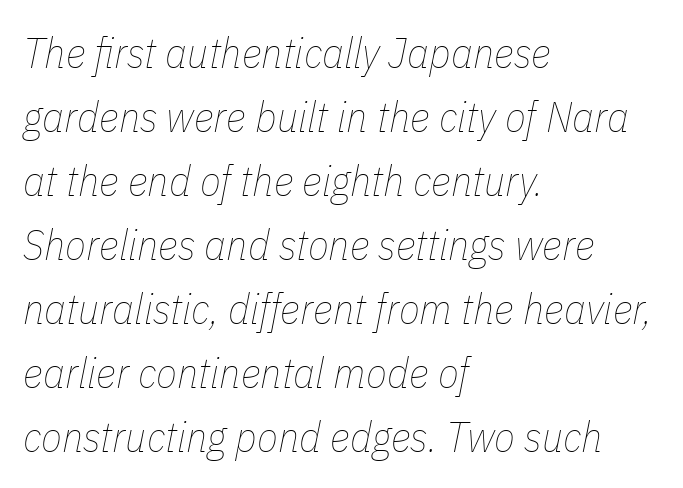
Q: Is the text bold? A: No.
Q: Is the text italic (slanted)? A: Yes, it leans right by about 11 degrees.
Q: Is the text underlined? A: No.
Q: How is the paragraph aligned? A: Left-aligned.
Q: Is the spacing between letters normal or unusually wide? A: Normal.
Q: Is the spacing between lines tight, normal or loose? A: Normal.
Q: Width (condensed, normal, or wide)? A: Condensed.
Q: Stroke contrast? A: Low.
Q: x-height? A: Medium.
Q: Monospaced? A: No.
